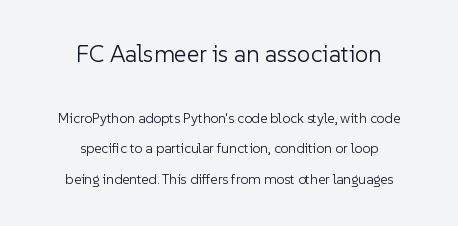
{"italic": "no", "bold": "no", "underline": "no", "align": "center", "line_spacing": "loose", "line_spacing_ratio": 2.16, "letter_spacing": "normal", "letter_spacing_em": 0.0, "larger_block": "first", "size_ratio": 1.71, "glyph_px": 24}
